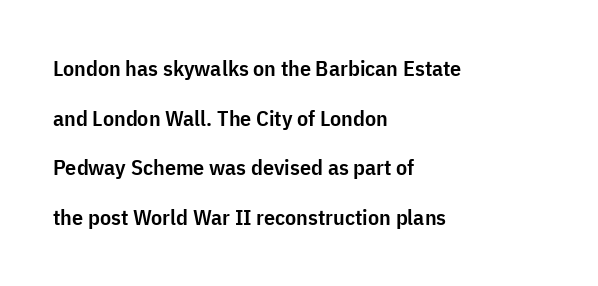
The image shows 22 px text type, upright; set left-aligned, loose line spacing (2.26x), normal letter spacing, not underlined.
